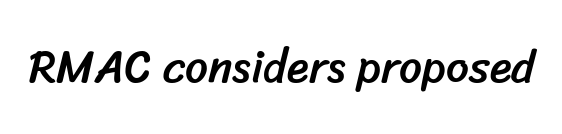
The image shows 45 px sans-serif type; set normal letter spacing, not underlined; low stroke contrast and a medium x-height.
